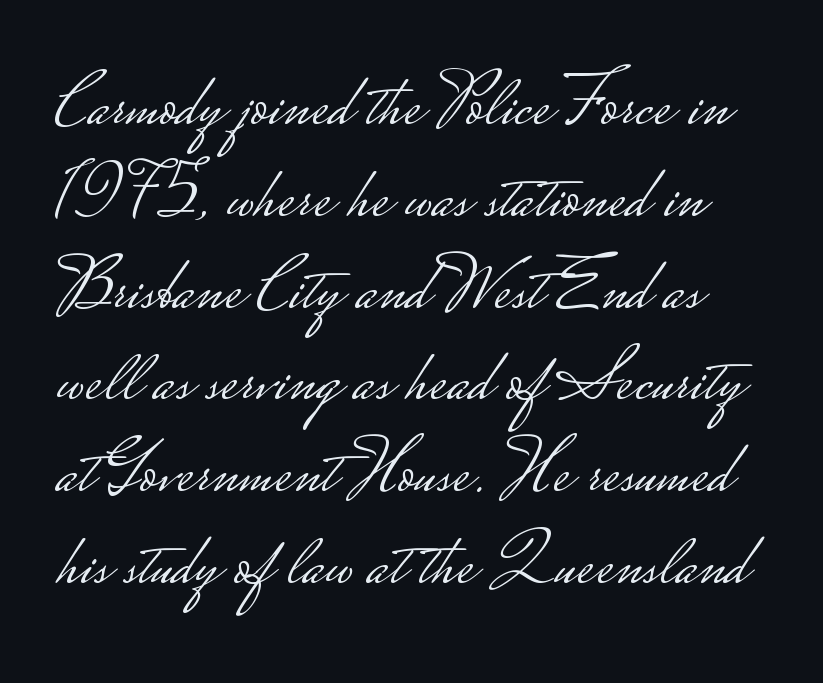
The image shows 74 px light, wide sans-serif type; set line spacing 1.24x, normal letter spacing, not underlined; low stroke contrast.
